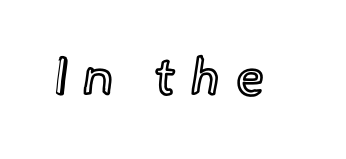
The image shows 52 px text type; set unusually wide letter spacing (+0.3 em), not underlined; a small x-height.
